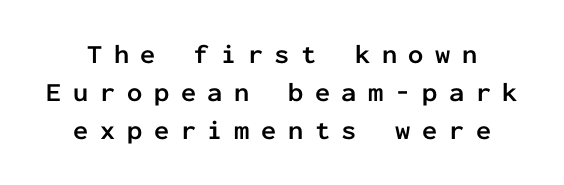
Letter spacing: wide. How would I describe the line gaps? Plain and ordinary. Is the type bold? Yes — the strokes are clearly thick and heavy. Notice how the stems are strictly vertical — no italics here.
